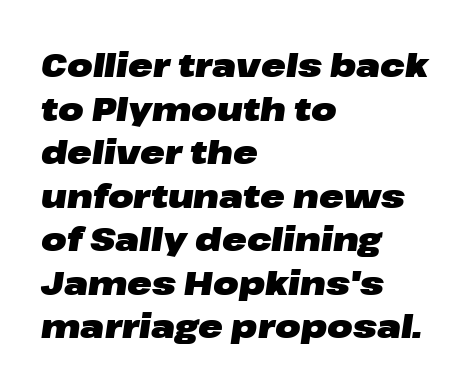
Emphasis-style slanted type is in use. Proportional: the letters do not fall into vertical columns. Chunky letters — that's bold for sure. The string is rendered with underlining switched off. Students, note that the glyphs here touch the page at normal intervals. The compositor pushed each line to the left boundary.
